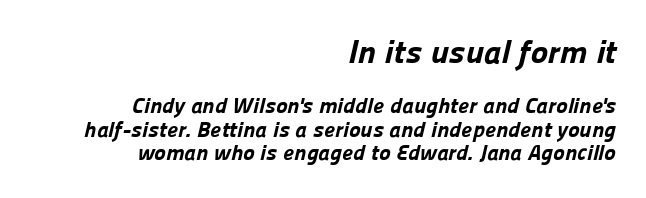
Q: Is the text bold? A: Yes.
Q: Is the typeface a serif or a sans-serif typeface? A: Sans-serif.
Q: Is the text underlined? A: No.
Q: How is the paragraph aligned? A: Right-aligned.
Q: Is the spacing between letters normal or unusually wide? A: Normal.
Q: Is the spacing between lines tight, normal or loose? A: Tight.
Q: Which block of text is set in a larger size, the first (top) or the second (bottom)? A: The first (top) one.
Q: Width (condensed, normal, or wide)? A: Normal.
Q: Stroke contrast? A: Low.
Q: x-height? A: Medium.
Q: Monospaced? A: No.
